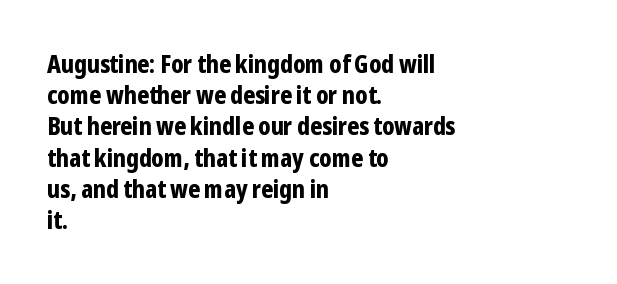
The image shows 24 px bold type, upright; set left-aligned, normal line spacing (1.3x), normal letter spacing, not underlined.
